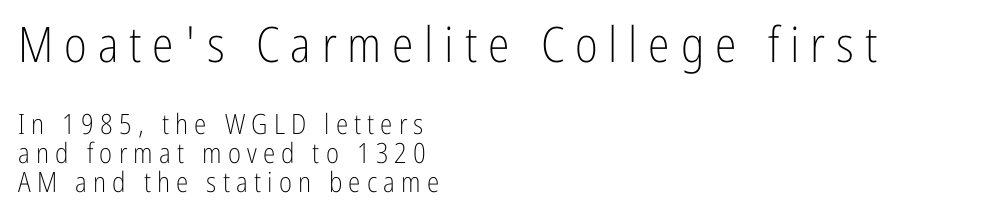
Q: Is the text bold? A: No.
Q: Is the text italic (slanted)? A: No, it is upright.
Q: Is the typeface a serif or a sans-serif typeface? A: Sans-serif.
Q: Is the text underlined? A: No.
Q: How is the paragraph aligned? A: Left-aligned.
Q: Is the spacing between letters normal or unusually wide? A: Unusually wide.
Q: Is the spacing between lines tight, normal or loose? A: Tight.
Q: Which block of text is set in a larger size, the first (top) or the second (bottom)? A: The first (top) one.
Q: Width (condensed, normal, or wide)? A: Condensed.
Q: Stroke contrast? A: Low.
Q: x-height? A: Medium.
Q: Monospaced? A: No.
